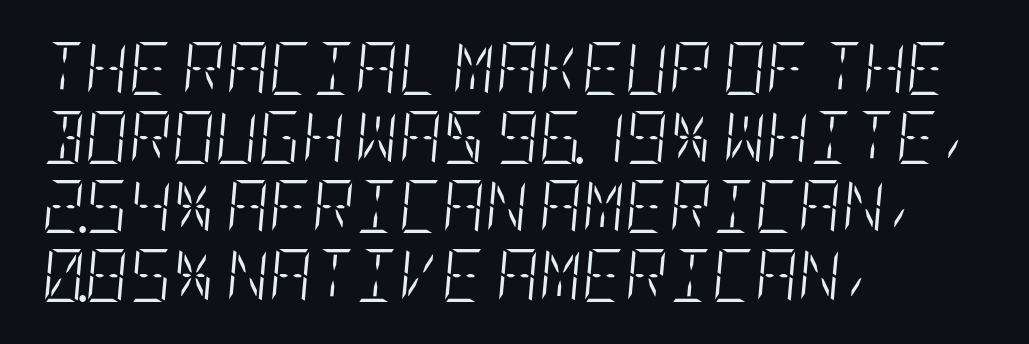
{"italic": "yes", "lean": "right", "slant_degrees": 5, "bold": "no", "weight": "light", "width": "condensed", "stroke_contrast": "low", "x_height": "large", "underline": "no", "align": "left", "line_spacing": "normal", "line_spacing_ratio": 1.3, "letter_spacing": "normal", "letter_spacing_em": 0.0, "glyph_px": 53}
